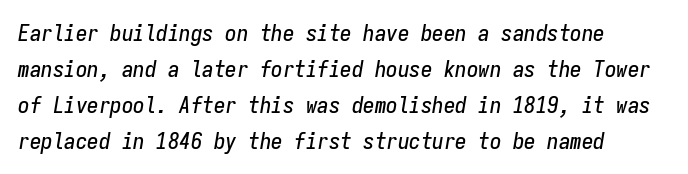
Q: Is the text italic (slanted)? A: Yes, it leans right by about 9 degrees.
Q: Is the text underlined? A: No.
Q: How is the paragraph aligned? A: Left-aligned.
Q: Is the spacing between letters normal or unusually wide? A: Normal.
Q: Is the spacing between lines tight, normal or loose? A: Normal.
